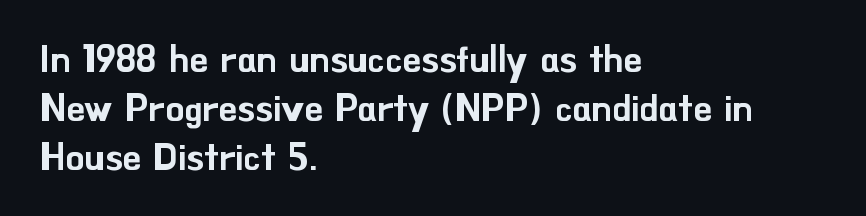
Nope, not italic — everything's standing straight. Each word holds together tightly as a unit, with standard inter-letter gaps. A typesetter would call this proportional, since set widths differ per character. The line-height multiplier appears to be the usual default. Does the copy run flush right? No — it runs flush left.
